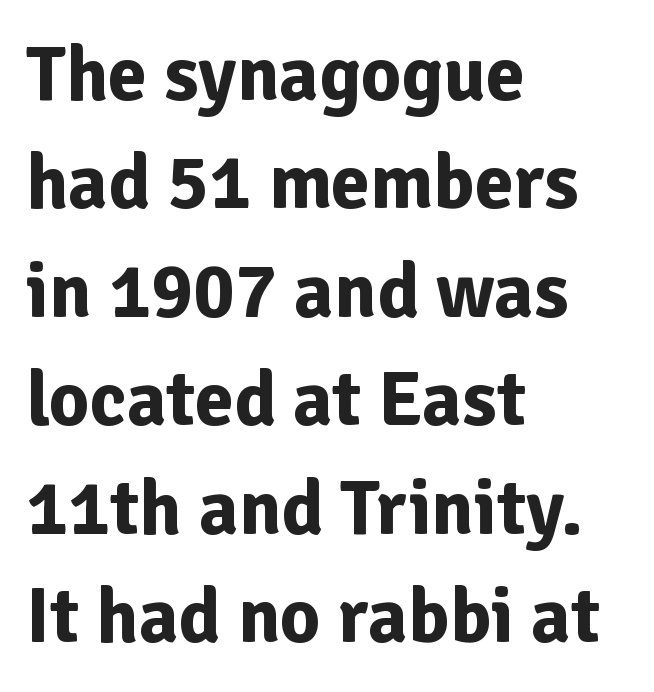
Is this a fixed-width face? No — the glyphs have proportional, varying widths. If you measured baseline to baseline, you'd find a middling distance. The glyphs have the mass of a bold cut. Is the block centered? No — it sits flush against the left margin.
